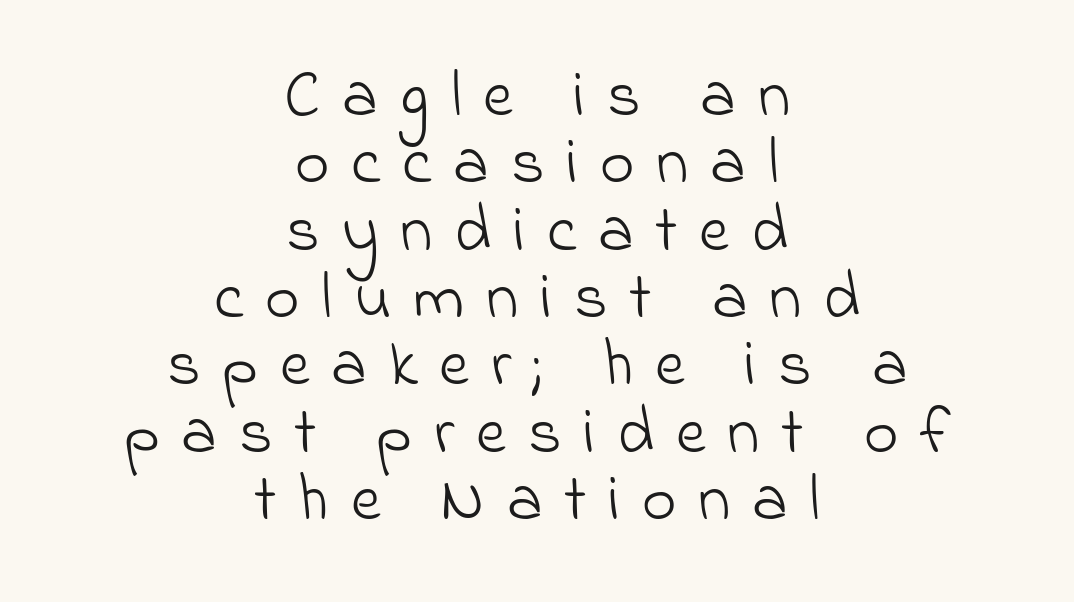
Q: Is the text bold? A: No.
Q: Is the typeface a serif or a sans-serif typeface? A: Sans-serif.
Q: Is the text underlined? A: No.
Q: How is the paragraph aligned? A: Centered.
Q: Is the spacing between letters normal or unusually wide? A: Unusually wide.
Q: Is the spacing between lines tight, normal or loose? A: Tight.
Q: Width (condensed, normal, or wide)? A: Normal.
Q: Stroke contrast? A: Low.
Q: x-height? A: Small.
Q: Monospaced? A: No.
